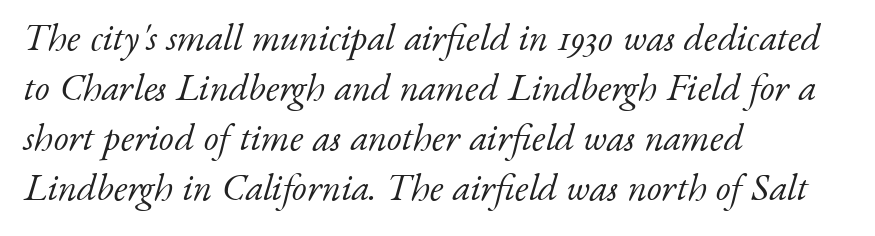
Teacher's note: observe the even left margin — that is flush-left alignment. Plain, unruled lines of type. Check where the strokes stop: tiny serifs finish them off. Is the stroke heavy? The answer is a plain regular-or-lighter. Successive baselines arrive at the customary interval. A typesetter would call this zero additional tracking.
